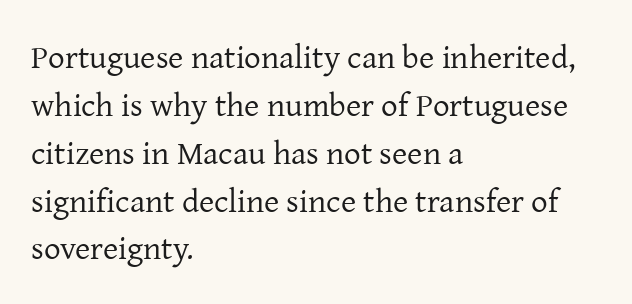
Observe the serifs anchoring each vertical stroke in this sample. Vertically, the passage feels balanced, rows spaced as you'd expect. This rendering leaves character spacing at its baseline value. Bare-footed words on every line. Character widths vary here, with narrow letters taking less room than wide ones.
